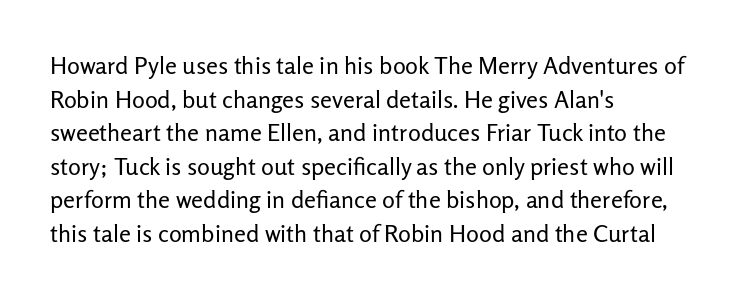
{"italic": "no", "bold": "no", "underline": "no", "align": "left", "line_spacing": "normal", "line_spacing_ratio": 1.4, "letter_spacing": "normal", "letter_spacing_em": 0.0, "glyph_px": 24}
